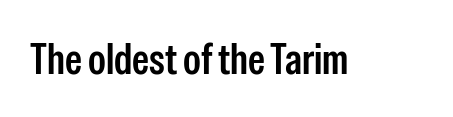
Q: Is the text italic (slanted)? A: No, it is upright.
Q: Is the typeface a serif or a sans-serif typeface? A: Sans-serif.
Q: Is the text underlined? A: No.
Q: Is the spacing between letters normal or unusually wide? A: Normal.
Q: Width (condensed, normal, or wide)? A: Condensed.
Q: Stroke contrast? A: Low.
Q: x-height? A: Medium.
Q: Monospaced? A: No.
